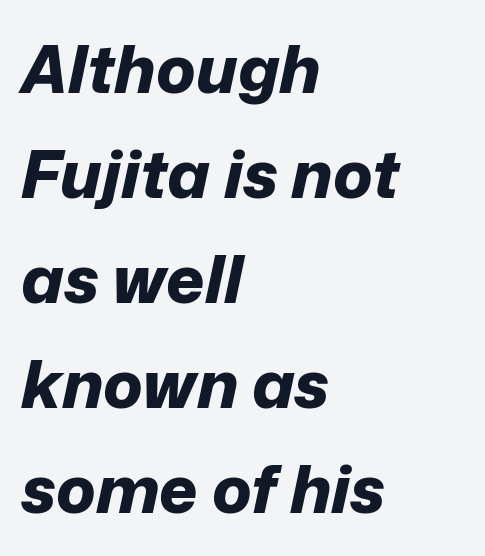
Q: Is the text bold? A: Yes.
Q: Is the text italic (slanted)? A: Yes, it leans right by about 12 degrees.
Q: Is the text underlined? A: No.
Q: How is the paragraph aligned? A: Left-aligned.
Q: Is the spacing between letters normal or unusually wide? A: Normal.
Q: Is the spacing between lines tight, normal or loose? A: Normal.
Q: Width (condensed, normal, or wide)? A: Normal.
Q: Stroke contrast? A: Low.
Q: x-height? A: Medium.
Q: Monospaced? A: No.
